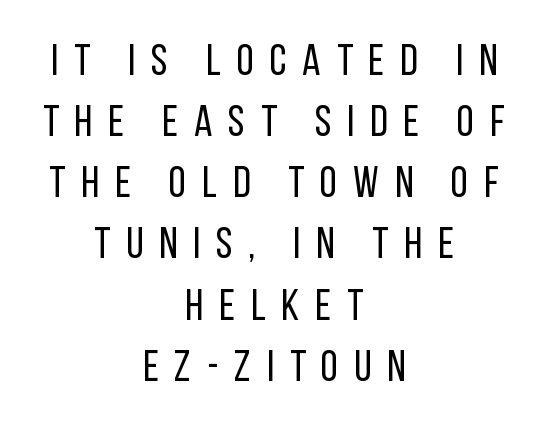
The image shows 44 px regular-weight, condensed sans-serif type, upright; set centered, normal line spacing (1.39x), unusually wide letter spacing (+0.36 em), not underlined; low stroke contrast and a large x-height.
